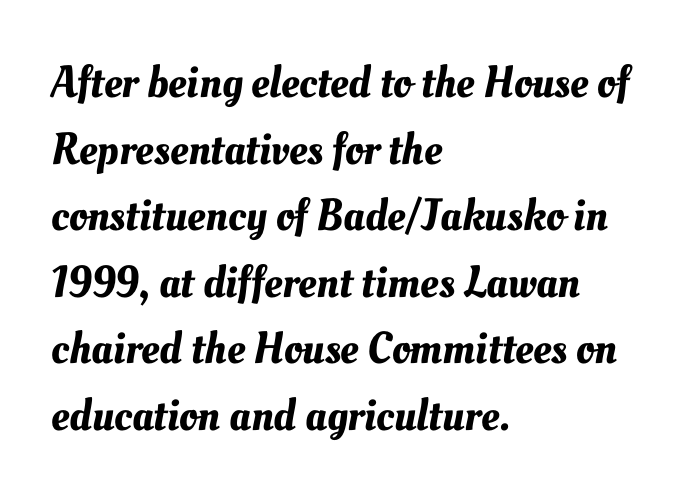
Line starts are locked; line ends wander. Does extra space separate the letters? No, they use regular spacing. Is this a fixed-width face? No — the glyphs have proportional, varying widths. Baseline-to-baseline distance is the conventional proportion of letter height.
